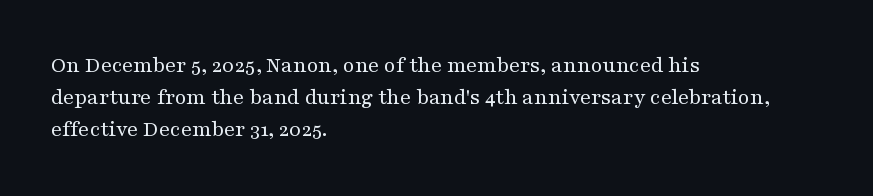
The image shows 23 px text type, upright; set left-aligned, normal line spacing (1.4x), normal letter spacing, not underlined.
